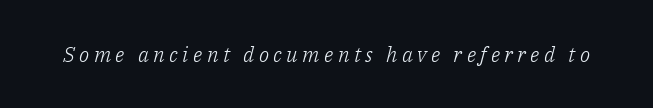
Q: Is the text bold? A: No.
Q: Is the text italic (slanted)? A: Yes, it leans right by about 14 degrees.
Q: Is the text underlined? A: No.
Q: Is the spacing between letters normal or unusually wide? A: Unusually wide.
